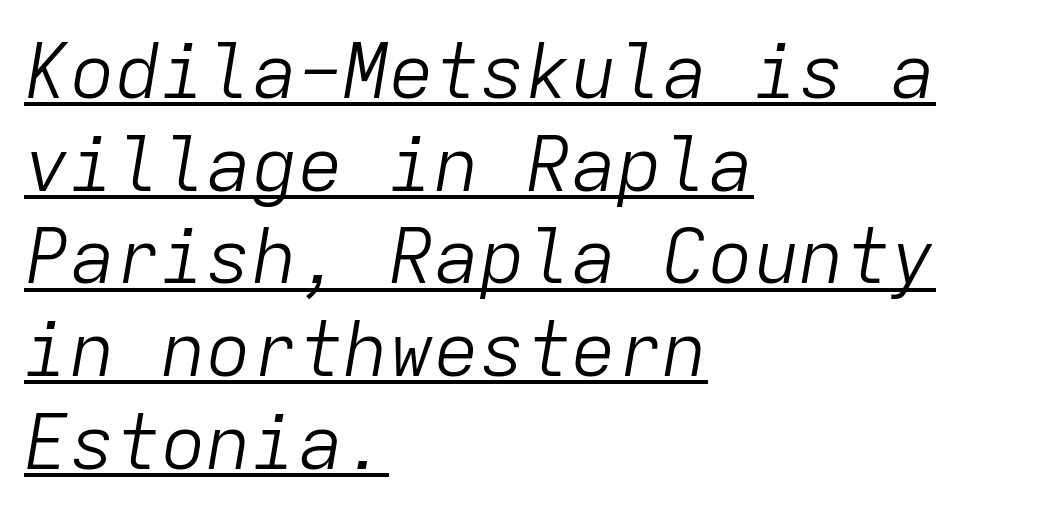
The image shows 76 px light type, italic (leaning right), monospaced; set left-aligned, line spacing 1.22x, normal letter spacing, underlined; low stroke contrast and a medium x-height.
